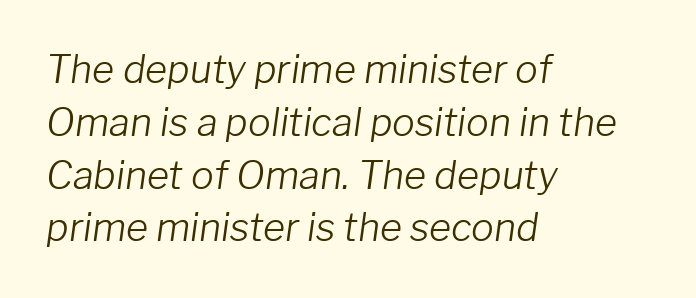
{"italic": "yes", "lean": "right", "slant_degrees": 8, "bold": "no", "weight": "light", "width": "normal", "stroke_contrast": "low", "x_height": "medium", "monospaced": "no", "underline": "no", "align": "left", "line_spacing": "normal", "line_spacing_ratio": 1.39, "letter_spacing": "normal", "letter_spacing_em": 0.0, "glyph_px": 38}
